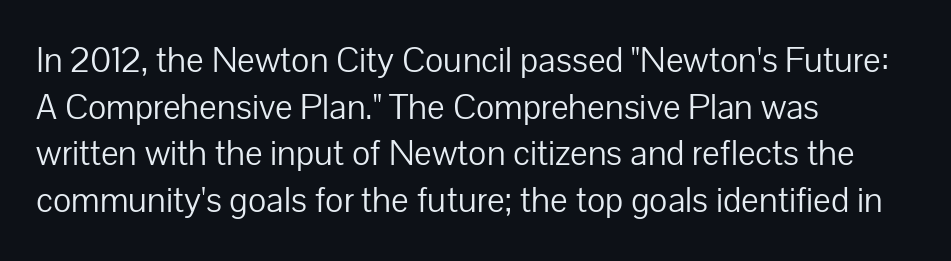
Q: Is the text bold? A: No.
Q: Is the text italic (slanted)? A: No, it is upright.
Q: Is the typeface a serif or a sans-serif typeface? A: Sans-serif.
Q: Is the text underlined? A: No.
Q: How is the paragraph aligned? A: Left-aligned.
Q: Is the spacing between letters normal or unusually wide? A: Normal.
Q: Is the spacing between lines tight, normal or loose? A: Normal.
Q: Width (condensed, normal, or wide)? A: Normal.
Q: Stroke contrast? A: Low.
Q: x-height? A: Medium.
Q: Monospaced? A: No.
